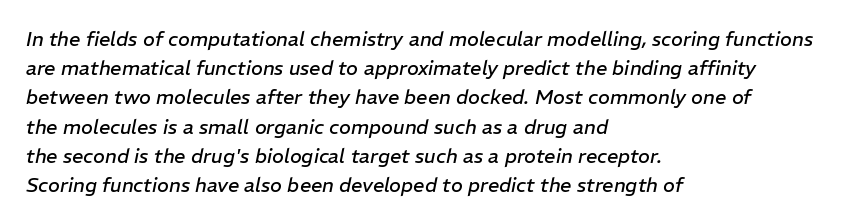
Letters have the restrained weight of plain body copy at most. Regular leading. A clean baseline with only descenders dipping below it. You could call the tracking neutral — neither tight nor loose. The text carries the slant typical of an italic or oblique font.
